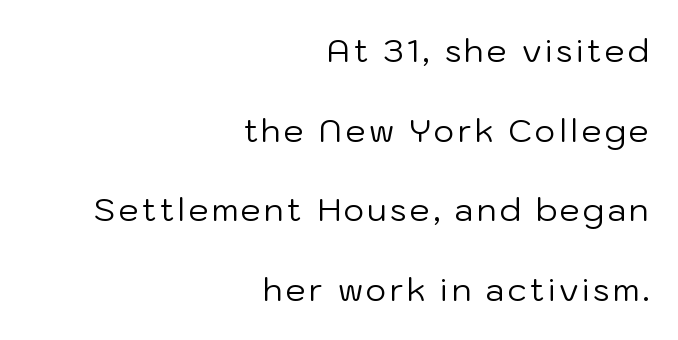
The area under the type is left untouched. Ordinary non-slanted type is in use. This block would shrink considerably if given ordinary leading; it's expanded now. The paragraph shown leans on its right margin.
